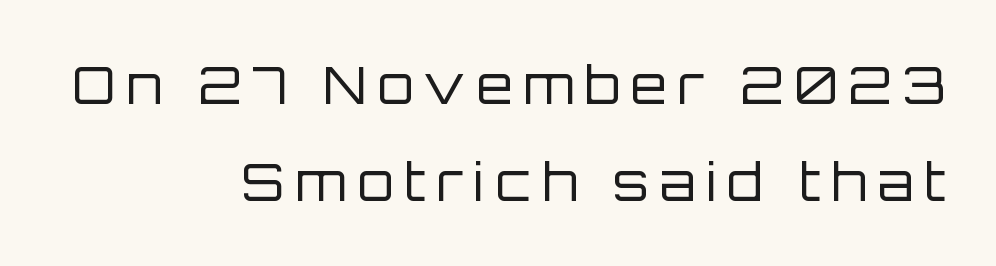
The image shows 52 px regular-weight sans-serif type, upright; set right-aligned, line spacing 1.87x, unusually wide letter spacing (+0.21 em), not underlined; low stroke contrast and a large x-height.
